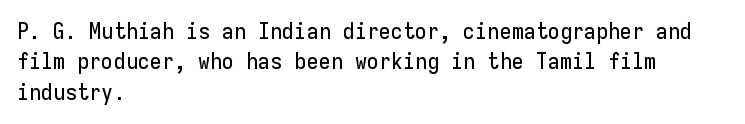
Descenders are the only things crossing below the line. The paragraph has a hard left edge and a soft right edge. Nothing unusual about the tracking: characters are spaced as the font intends. Vertically, the passage feels balanced, rows spaced as you'd expect. If you drew a line through each stem, it would be perfectly vertical.
